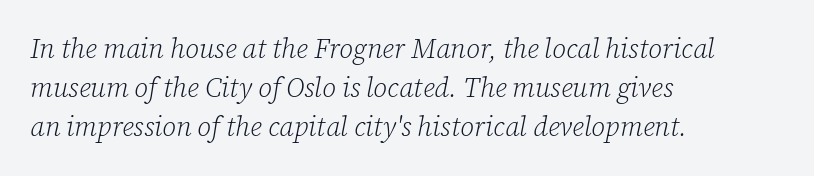
{"italic": "yes", "lean": "right", "slant_degrees": 12, "bold": "no", "underline": "no", "align": "left", "line_spacing": "normal", "line_spacing_ratio": 1.44, "letter_spacing": "normal", "letter_spacing_em": 0.0, "glyph_px": 27}
